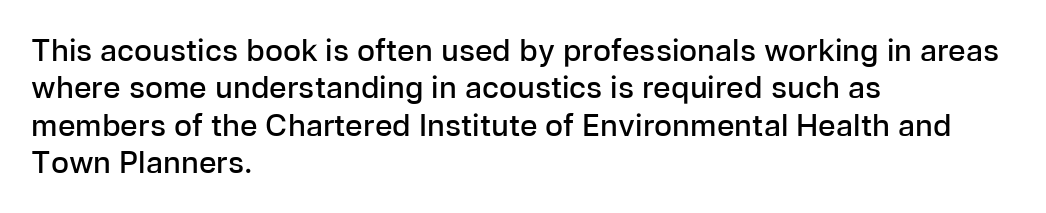
Q: Is the text bold? A: Semi-bold.
Q: Is the text italic (slanted)? A: No, it is upright.
Q: Is the typeface a serif or a sans-serif typeface? A: Sans-serif.
Q: Is the text underlined? A: No.
Q: How is the paragraph aligned? A: Left-aligned.
Q: Is the spacing between letters normal or unusually wide? A: Normal.
Q: Is the spacing between lines tight, normal or loose? A: Normal.
Q: Width (condensed, normal, or wide)? A: Normal.
Q: Stroke contrast? A: Low.
Q: x-height? A: Medium.
Q: Monospaced? A: No.
